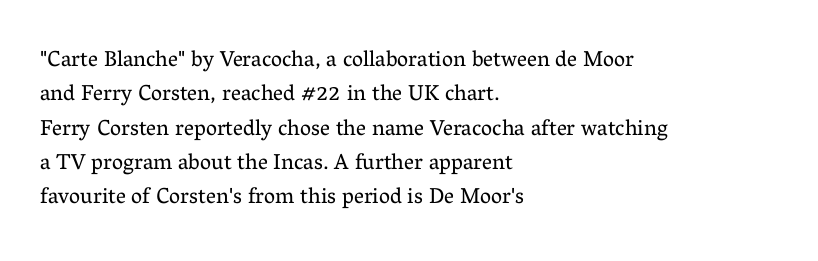
The specimen reads as upright at a glance. Is the stroke heavy? The answer is a plain regular-or-lighter. Clear beneath every line of the passage. Notice how descenders clear the ascenders below comfortably — that's standard leading.
